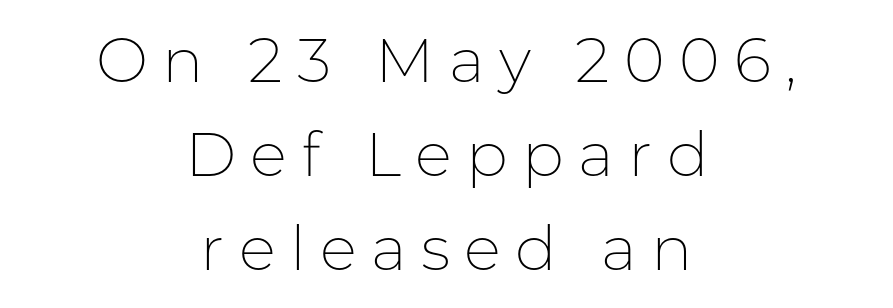
Check where the strokes stop: nothing finishes them off — pure sans. Stroke mass is kept to a normal reading level or below. The rendering uses a moderate line-height, typical for paragraphs. Which margin do the lines hug? Neither — every line sits in the middle. The rendering inserts visible extra space after every character.
